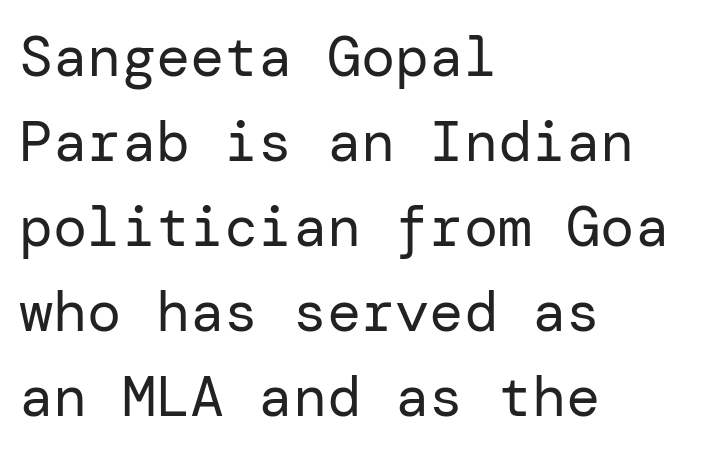
{"serif": "no", "italic": "no", "bold": "no", "weight": "regular", "width": "normal", "stroke_contrast": "low", "x_height": "medium", "underline": "no", "align": "left", "line_spacing": "normal", "line_spacing_ratio": 1.49, "letter_spacing": "normal", "letter_spacing_em": 0.0, "glyph_px": 57}
